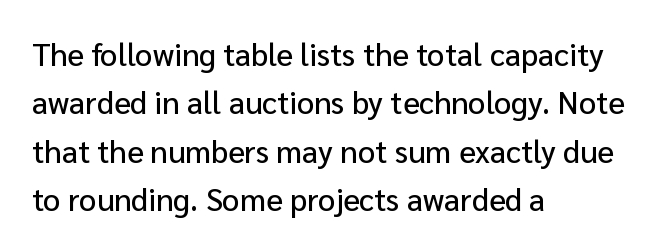
The image shows 31 px sans-serif type, upright; set left-aligned, normal line spacing (1.56x), normal letter spacing, not underlined; low stroke contrast and a medium x-height.
